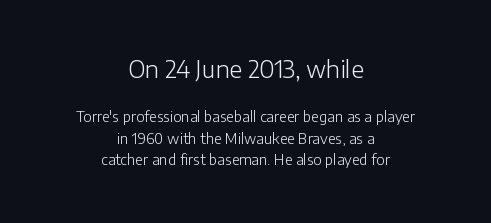
{"italic": "no", "bold": "no", "underline": "no", "align": "center", "line_spacing": "normal", "line_spacing_ratio": 1.52, "letter_spacing": "normal", "letter_spacing_em": 0.0, "larger_block": "first", "size_ratio": 1.64, "glyph_px": 23}
